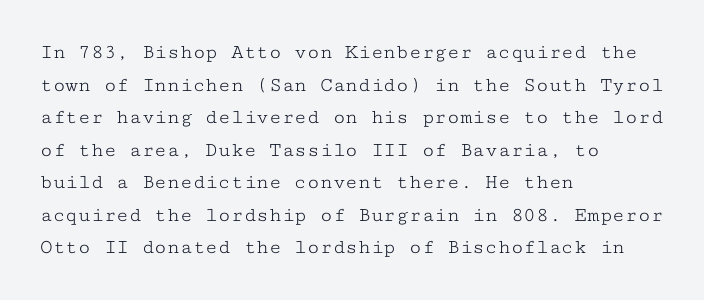
Q: Is the text bold? A: No.
Q: Is the text italic (slanted)? A: No, it is upright.
Q: Is the text underlined? A: No.
Q: How is the paragraph aligned? A: Left-aligned.
Q: Is the spacing between letters normal or unusually wide? A: Normal.
Q: Is the spacing between lines tight, normal or loose? A: Normal.
